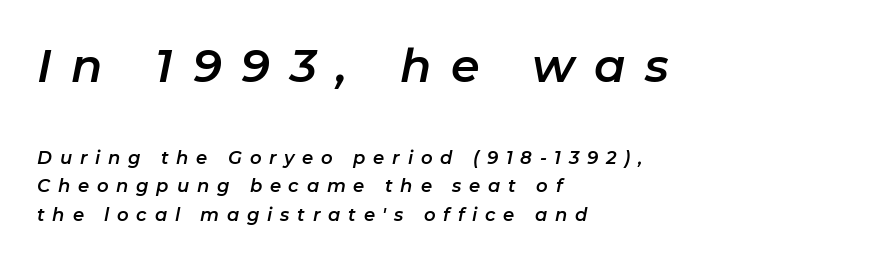
Q: Is the text italic (slanted)? A: Yes, it leans right by about 11 degrees.
Q: Is the text underlined? A: No.
Q: How is the paragraph aligned? A: Left-aligned.
Q: Is the spacing between letters normal or unusually wide? A: Unusually wide.
Q: Is the spacing between lines tight, normal or loose? A: Normal.
Q: Which block of text is set in a larger size, the first (top) or the second (bottom)? A: The first (top) one.
Q: Width (condensed, normal, or wide)? A: Normal.
Q: Stroke contrast? A: Low.
Q: x-height? A: Medium.
Q: Monospaced? A: No.
